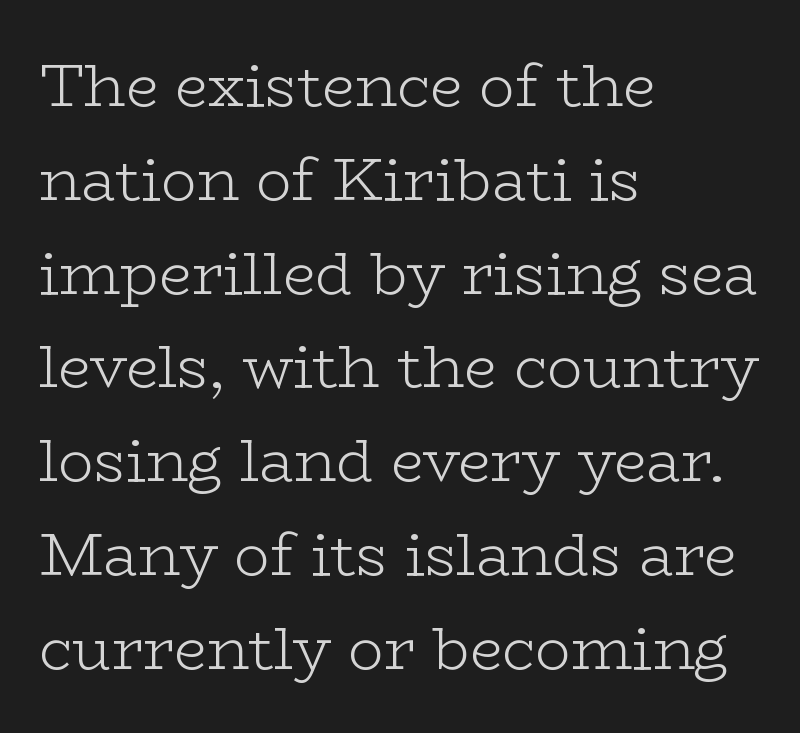
The image shows 59 px light, wide serif type, upright; set left-aligned, normal line spacing (1.59x), normal letter spacing, not underlined; low stroke contrast and a medium x-height.
